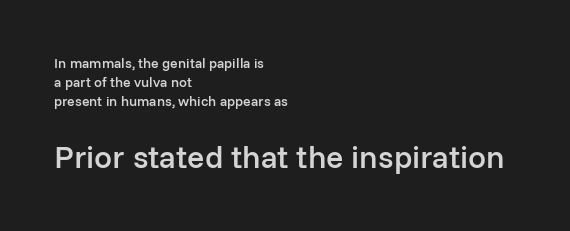
{"serif": "no", "italic": "no", "bold": "semi", "weight": "semibold", "width": "normal", "stroke_contrast": "low", "x_height": "medium", "monospaced": "no", "underline": "no", "align": "left", "line_spacing": "normal", "line_spacing_ratio": 1.35, "letter_spacing": "normal", "letter_spacing_em": 0.0, "larger_block": "second", "size_ratio": 2.29, "glyph_px": 32}
